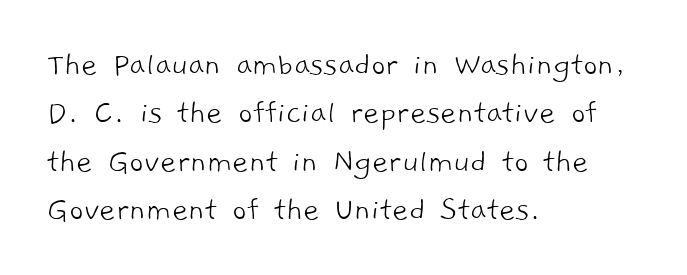
Q: Is the text bold? A: No.
Q: Is the typeface a serif or a sans-serif typeface? A: Sans-serif.
Q: Is the text underlined? A: No.
Q: How is the paragraph aligned? A: Left-aligned.
Q: Is the spacing between letters normal or unusually wide? A: Normal.
Q: Is the spacing between lines tight, normal or loose? A: Normal.
Q: Width (condensed, normal, or wide)? A: Normal.
Q: Stroke contrast? A: Low.
Q: x-height? A: Medium.
Q: Monospaced? A: No.
